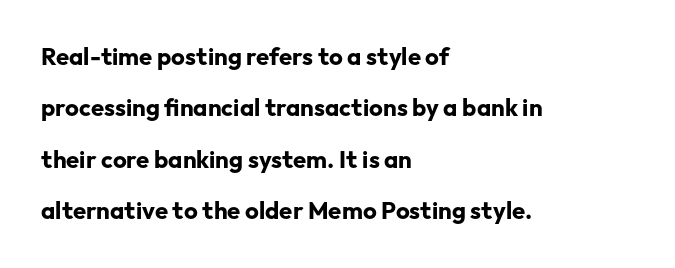
The image shows 24 px bold type, upright; set left-aligned, loose line spacing (2.14x), normal letter spacing, not underlined.
